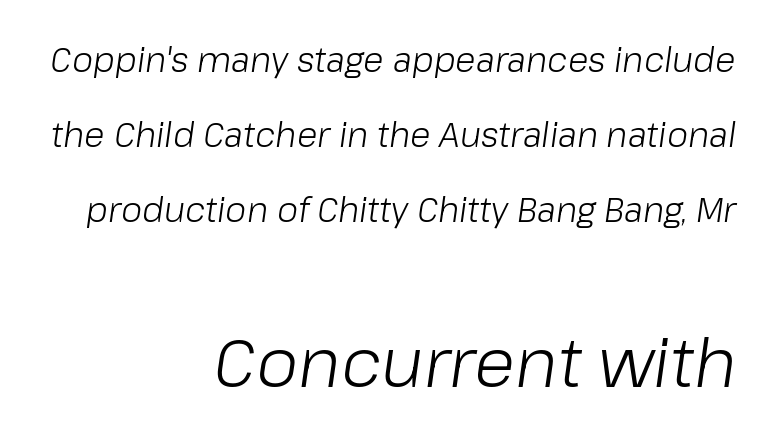
Q: Is the text bold? A: No.
Q: Is the text italic (slanted)? A: Yes, it leans right by about 8 degrees.
Q: Is the text underlined? A: No.
Q: How is the paragraph aligned? A: Right-aligned.
Q: Is the spacing between letters normal or unusually wide? A: Normal.
Q: Is the spacing between lines tight, normal or loose? A: Loose.
Q: Which block of text is set in a larger size, the first (top) or the second (bottom)? A: The second (bottom) one.
Q: Width (condensed, normal, or wide)? A: Normal.
Q: Stroke contrast? A: Low.
Q: x-height? A: Medium.
Q: Monospaced? A: No.
